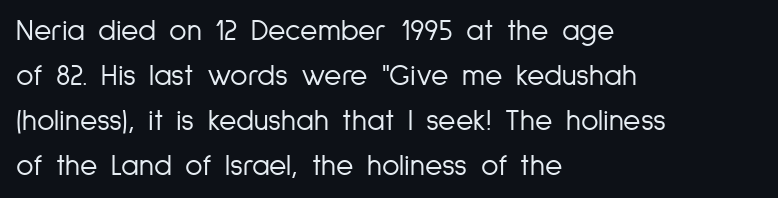
The image shows 30 px light, condensed sans-serif type, upright; set left-aligned, normal line spacing (1.5x), normal letter spacing, not underlined; low stroke contrast and a medium x-height.
